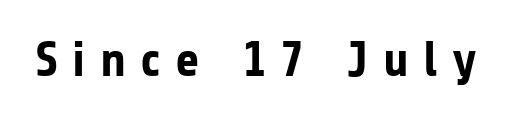
Q: Is the text bold? A: Yes.
Q: Is the text italic (slanted)? A: No, it is upright.
Q: Is the typeface a serif or a sans-serif typeface? A: Sans-serif.
Q: Is the text underlined? A: No.
Q: Is the spacing between letters normal or unusually wide? A: Unusually wide.
Q: Width (condensed, normal, or wide)? A: Normal.
Q: Stroke contrast? A: Low.
Q: x-height? A: Medium.
Q: Monospaced? A: No.
